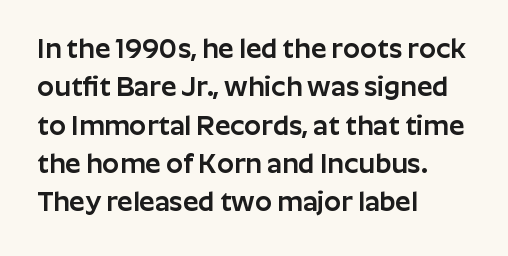
The image shows 27 px text type, upright; set left-aligned, normal line spacing (1.42x), normal letter spacing, not underlined.
